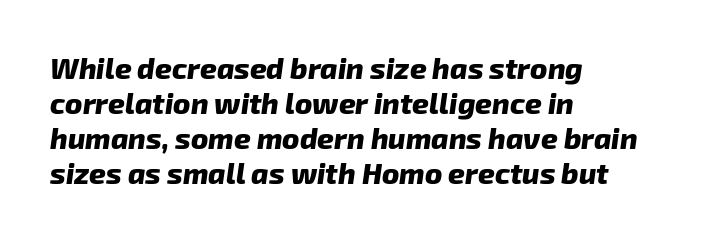
The image shows 29 px heavy type, italic (leaning right); set left-aligned, line spacing 1.21x, normal letter spacing, not underlined; low stroke contrast and a medium x-height.
